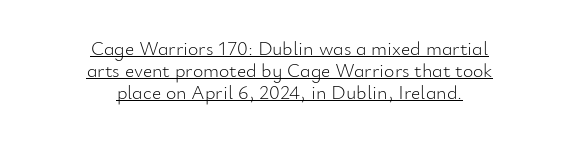
Is this a heavy cut? Hardly; it is regular or lighter. The gaps between neighbouring characters are ordinary and unremarkable. No italicization has been applied; the sample stays upright. The vertical gap from one line to the next is small. Line starts and ends both wander, symmetrically.
